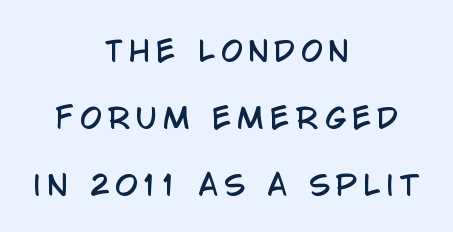
Q: Is the text italic (slanted)? A: No, it is upright.
Q: Is the typeface a serif or a sans-serif typeface? A: Sans-serif.
Q: Is the text underlined? A: No.
Q: How is the paragraph aligned? A: Centered.
Q: Is the spacing between letters normal or unusually wide? A: Unusually wide.
Q: Is the spacing between lines tight, normal or loose? A: Loose.
Q: Width (condensed, normal, or wide)? A: Condensed.
Q: Stroke contrast? A: Low.
Q: x-height? A: Large.
Q: Monospaced? A: No.
